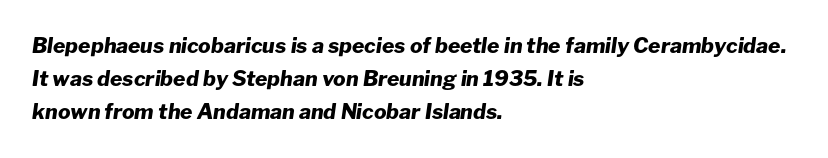
The image shows 21 px bold type, italic (leaning right); set left-aligned, normal line spacing (1.58x), normal letter spacing, not underlined.
